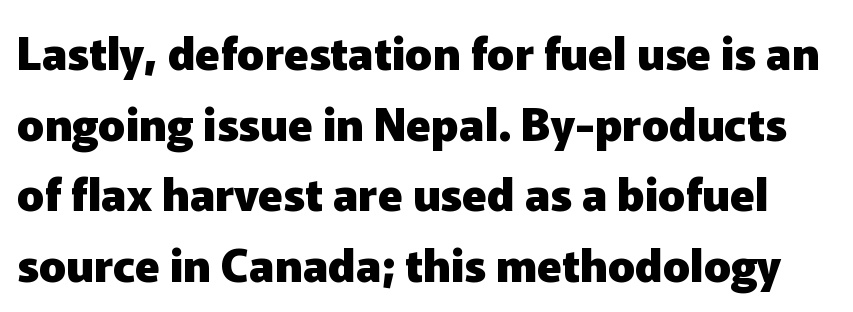
{"serif": "no", "italic": "no", "bold": "yes", "weight": "heavy", "width": "normal", "stroke_contrast": "low", "x_height": "medium", "monospaced": "no", "underline": "no", "line_spacing": "normal", "line_spacing_ratio": 1.57, "letter_spacing": "normal", "letter_spacing_em": 0.0, "glyph_px": 45}
